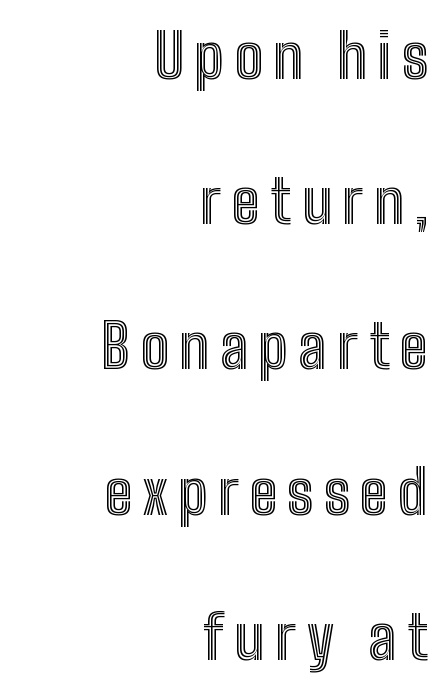
The image shows 60 px condensed type, upright; set right-aligned, loose line spacing (2.42x), not underlined; a medium x-height.
